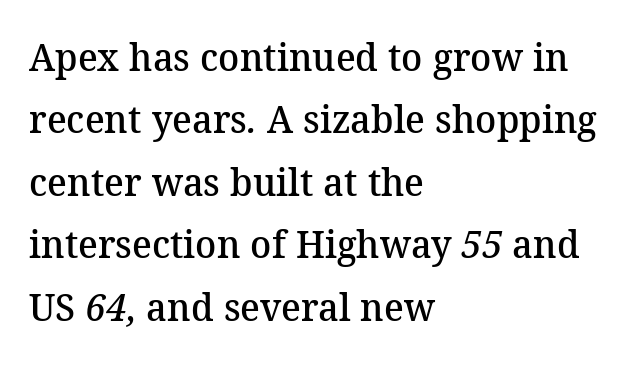
Q: Is the text bold? A: Semi-bold.
Q: Is the typeface a serif or a sans-serif typeface? A: Serif.
Q: Is the text underlined? A: No.
Q: How is the paragraph aligned? A: Left-aligned.
Q: Is the spacing between letters normal or unusually wide? A: Normal.
Q: Is the spacing between lines tight, normal or loose? A: Normal.
Q: Width (condensed, normal, or wide)? A: Normal.
Q: Stroke contrast? A: Medium.
Q: x-height? A: Medium.
Q: Monospaced? A: No.
